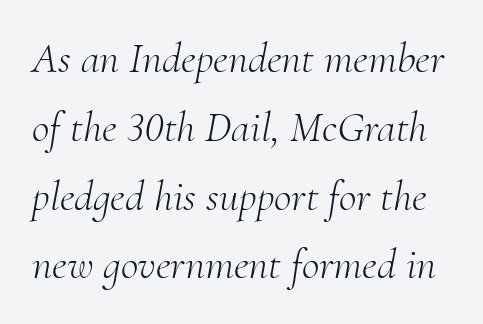
The rendering shows small feet on the letterforms — a serif design. When letters slant like this, we call the style italic. You could not count columns in this text — the font is proportionally spaced. No letter is thick-stroked: the sample isn't bold. Quick note: underline off.
